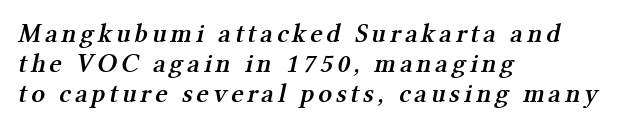
{"bold": "semi", "underline": "no", "align": "left", "line_spacing": "tight", "line_spacing_ratio": 1.12, "glyph_px": 27}
